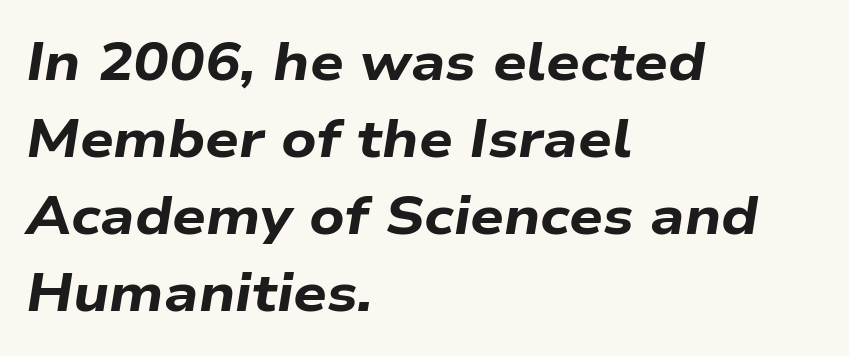
The image shows 53 px bold, wide type, italic (leaning right); set left-aligned, normal line spacing (1.45x), normal letter spacing, not underlined; low stroke contrast and a medium x-height.
